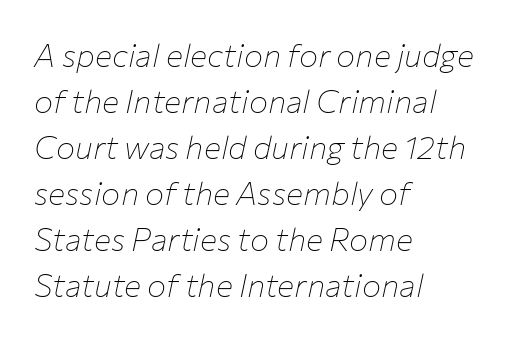
The image shows 32 px thin type, italic (leaning right); set left-aligned, normal line spacing (1.44x), normal letter spacing, not underlined; low stroke contrast and a medium x-height.
